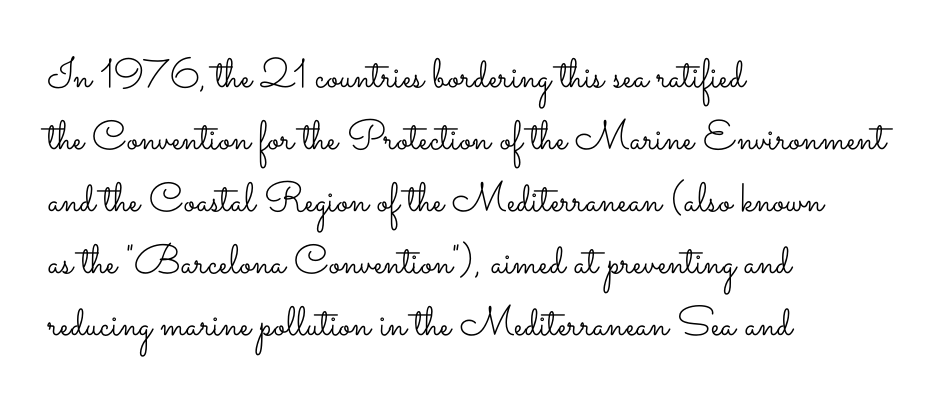
The image shows 41 px light, wide type; set left-aligned, normal line spacing (1.51x), normal letter spacing, not underlined; low stroke contrast and a small x-height.
